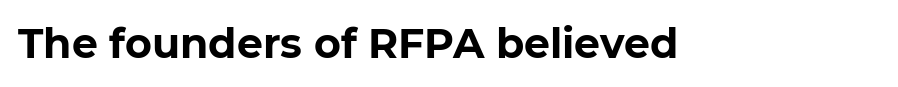
{"serif": "no", "italic": "no", "bold": "yes", "weight": "bold", "width": "normal", "stroke_contrast": "low", "x_height": "medium", "monospaced": "no", "underline": "no", "letter_spacing": "normal", "letter_spacing_em": 0.0, "glyph_px": 41}
